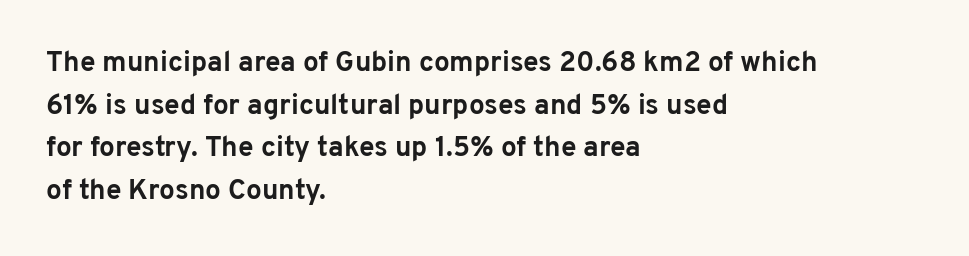
{"serif": "no", "italic": "no", "bold": "yes", "weight": "bold", "width": "normal", "stroke_contrast": "low", "x_height": "medium", "monospaced": "no", "underline": "no", "align": "left", "line_spacing": "normal", "line_spacing_ratio": 1.52, "letter_spacing": "normal", "letter_spacing_em": 0.0, "glyph_px": 28}
